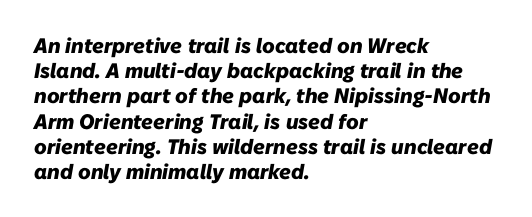
{"italic": "yes", "lean": "right", "slant_degrees": 10, "bold": "yes", "underline": "no", "align": "left", "line_spacing_ratio": 1.2, "letter_spacing": "normal", "letter_spacing_em": 0.0, "glyph_px": 21}
